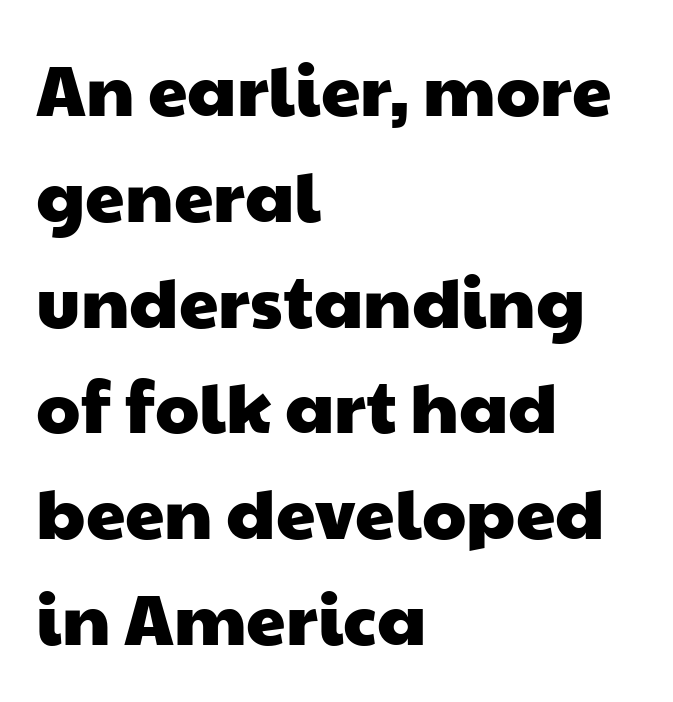
A typesetter would call this proportional, since set widths differ per character. A student would call this left alignment; a typographer would say flush left, rag right. The zone under the glyphs is completely vacant. Serifs: no, the terminals of the letterforms are clean. Between one letter and the next there's only the usual sliver of space.
